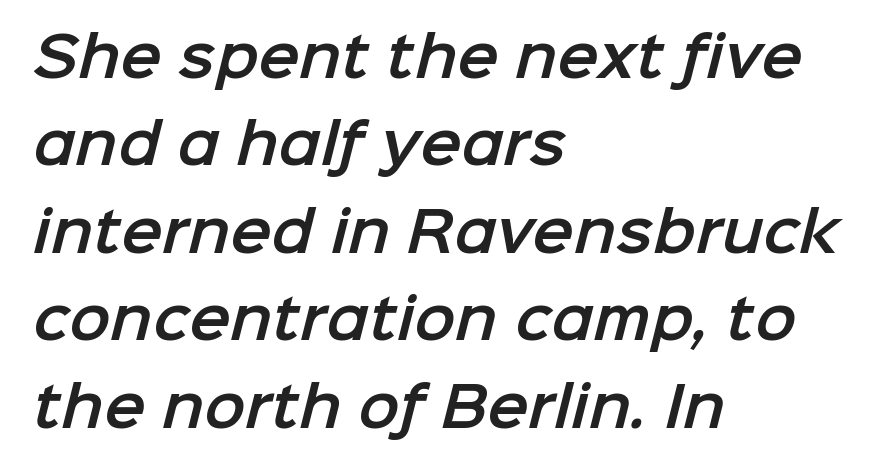
{"serif": "no", "width": "normal", "stroke_contrast": "low", "x_height": "medium", "monospaced": "no", "underline": "no", "align": "left", "line_spacing": "normal", "line_spacing_ratio": 1.59, "letter_spacing": "normal", "letter_spacing_em": 0.0, "glyph_px": 55}
